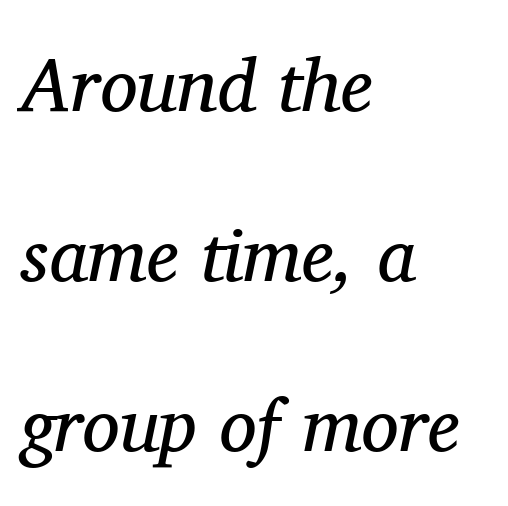
{"serif": "yes", "italic": "yes", "lean": "right", "slant_degrees": 11, "bold": "no", "weight": "regular", "width": "normal", "stroke_contrast": "medium", "x_height": "medium", "monospaced": "no", "underline": "no", "align": "left", "line_spacing": "loose", "line_spacing_ratio": 2.27, "letter_spacing": "normal", "letter_spacing_em": 0.0, "glyph_px": 75}
